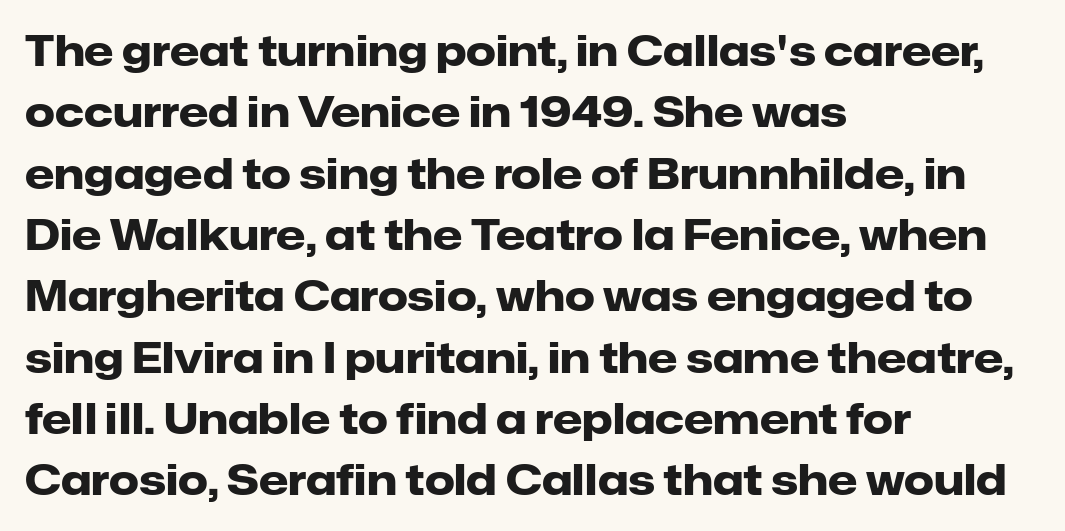
The passage shown is not underscored anywhere. The letters stand straight up with perfectly vertical stems. The block of text has a typical density, with ordinary space between rows. The face used here has the dense, thick strokes of a bold.
